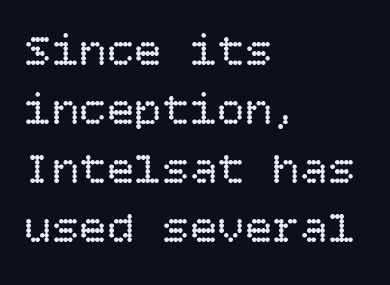
Q: Is the text bold? A: No.
Q: Is the text italic (slanted)? A: No, it is upright.
Q: Is the text underlined? A: No.
Q: How is the paragraph aligned? A: Left-aligned.
Q: Is the spacing between letters normal or unusually wide? A: Normal.
Q: Is the spacing between lines tight, normal or loose? A: Normal.
Q: Width (condensed, normal, or wide)? A: Normal.
Q: Stroke contrast? A: Low.
Q: x-height? A: Large.
